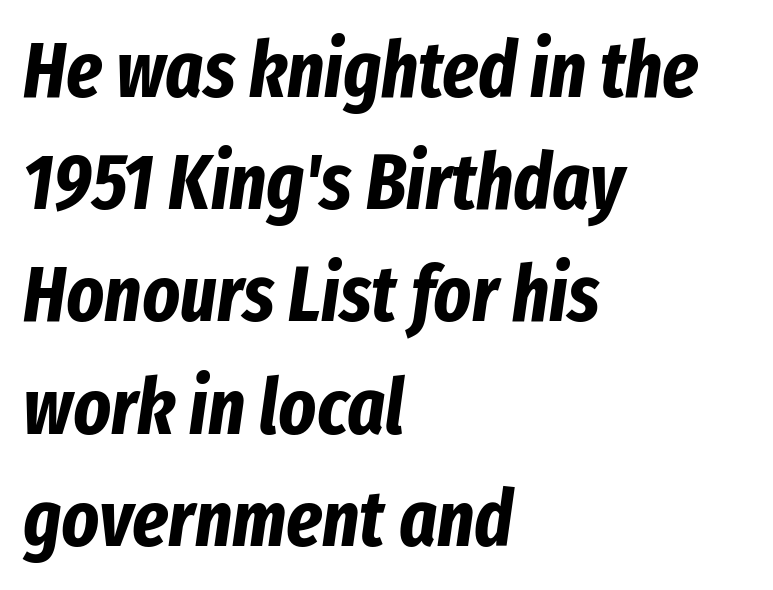
These lines are rendered in a variable-pitch font. Notice how the passage keeps a crisp vertical edge on the left only. Strokes here are thick enough to call this a true bold. Honestly, the letter spacing is just normal — you wouldn't notice it. Notice how the stems are inclined rather than vertical — that's the hallmark of italics. Rows of type keep a routine distance in the vertical direction.
